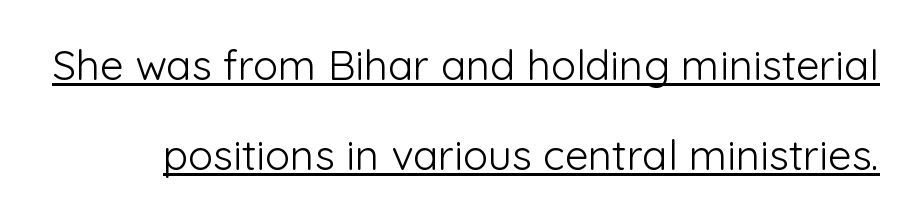
The image shows 42 px light sans-serif type, upright; set loose line spacing (2.15x), normal letter spacing, underlined; low stroke contrast and a medium x-height.
